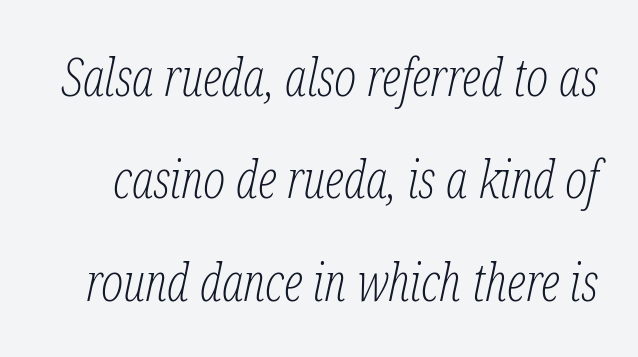
The image shows 52 px light, condensed serif type, italic (leaning right); set loose line spacing (1.97x), normal letter spacing, not underlined; low stroke contrast and a medium x-height.
